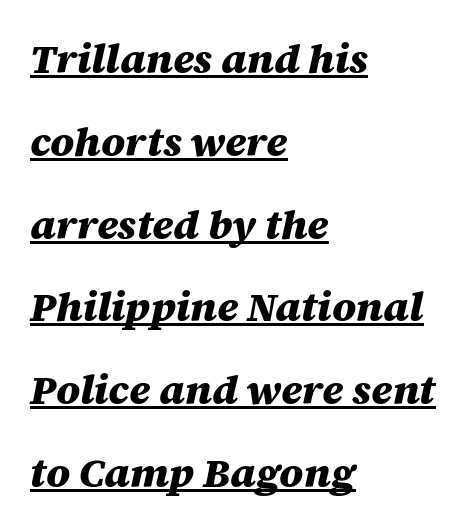
{"italic": "yes", "lean": "right", "slant_degrees": 12, "bold": "yes", "weight": "heavy", "width": "normal", "stroke_contrast": "medium", "x_height": "large", "monospaced": "no", "underline": "yes", "align": "left", "line_spacing": "loose", "line_spacing_ratio": 2.02, "letter_spacing": "normal", "letter_spacing_em": 0.0, "glyph_px": 41}
